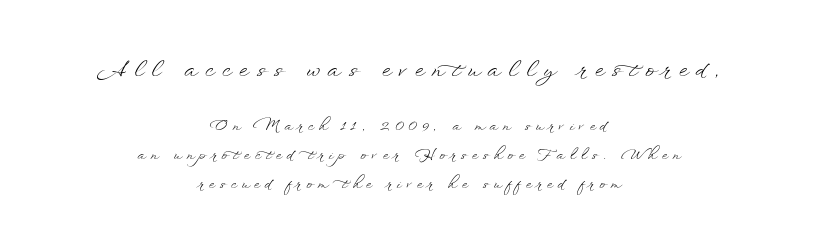
The image shows 22 px text type; set centered, loose line spacing (2.04x), unusually wide letter spacing (+0.36 em), not underlined; the first (top) block is 1.57x larger.
